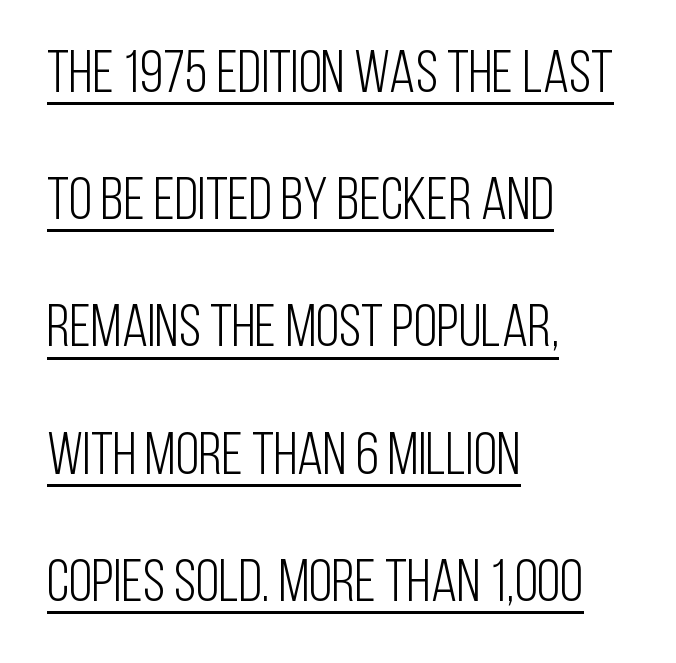
{"serif": "no", "italic": "no", "bold": "no", "weight": "light", "width": "condensed", "stroke_contrast": "low", "x_height": "large", "monospaced": "no", "underline": "yes", "align": "left", "line_spacing": "loose", "line_spacing_ratio": 2.12, "letter_spacing": "normal", "letter_spacing_em": 0.0, "glyph_px": 60}
